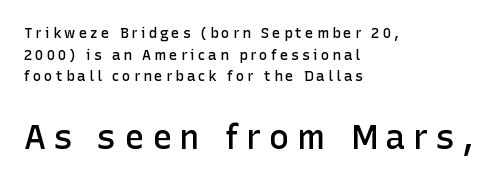
The image shows 34 px semibold sans-serif type, upright; set left-aligned, normal line spacing (1.55x), unusually wide letter spacing (+0.22 em), not underlined; the second (bottom) block is 2.43x larger; low stroke contrast and a medium x-height.
